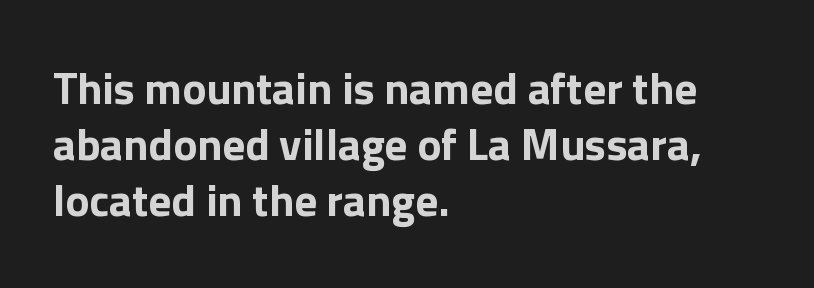
The image shows 45 px bold sans-serif type, upright; set left-aligned, normal line spacing (1.25x), normal letter spacing, not underlined; low stroke contrast and a medium x-height.
